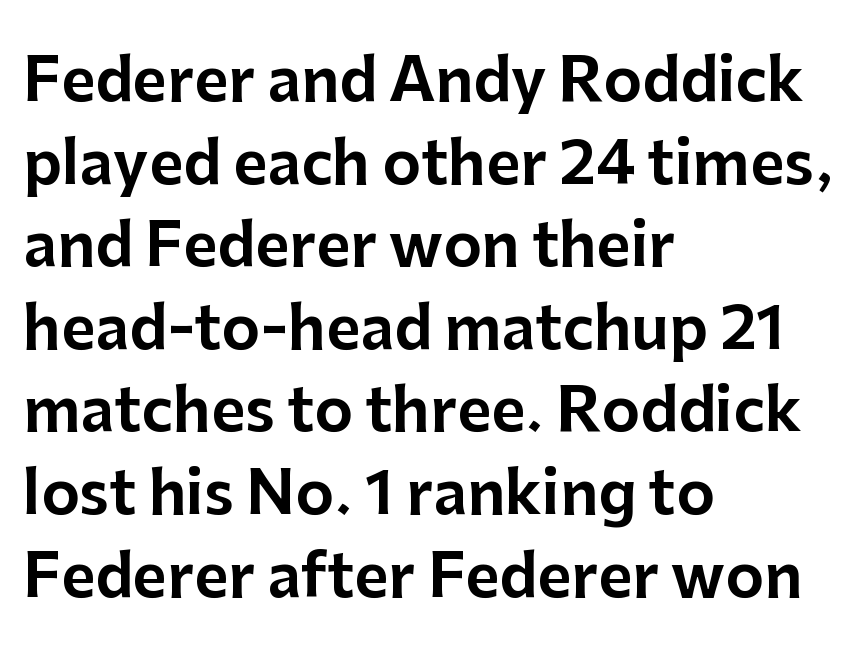
The image shows 59 px sans-serif type, upright; set left-aligned, normal line spacing (1.4x), normal letter spacing, not underlined; low stroke contrast and a medium x-height.
